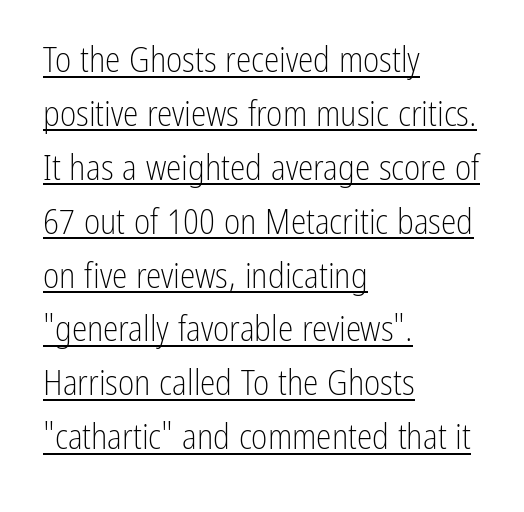
The image shows 35 px light, condensed sans-serif type, upright; set left-aligned, normal line spacing (1.54x), normal letter spacing, underlined; low stroke contrast and a medium x-height.
